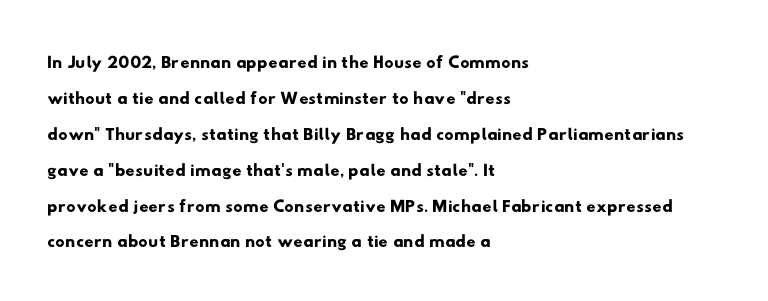
The image shows 26 px text type; set left-aligned, normal line spacing (1.38x), normal letter spacing, not underlined.
